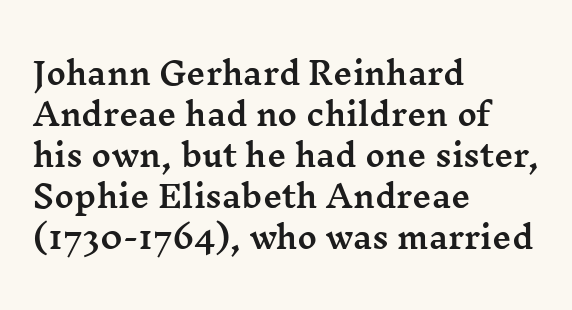
The image shows 30 px wide serif type, upright; set left-aligned, normal line spacing (1.37x), normal letter spacing, not underlined; medium stroke contrast and a medium x-height.
